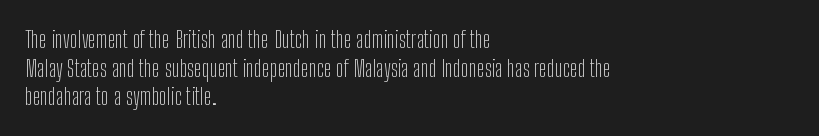
The image shows 23 px text type, upright; set left-aligned, normal line spacing (1.25x), normal letter spacing, not underlined.
